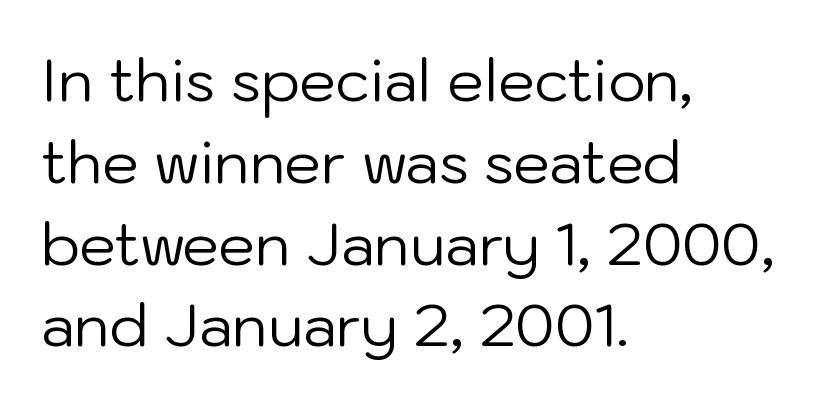
Q: Is the text bold? A: No.
Q: Is the text italic (slanted)? A: No, it is upright.
Q: Is the typeface a serif or a sans-serif typeface? A: Sans-serif.
Q: Is the text underlined? A: No.
Q: How is the paragraph aligned? A: Left-aligned.
Q: Is the spacing between letters normal or unusually wide? A: Normal.
Q: Is the spacing between lines tight, normal or loose? A: Normal.
Q: Width (condensed, normal, or wide)? A: Normal.
Q: Stroke contrast? A: Low.
Q: x-height? A: Medium.
Q: Monospaced? A: No.
